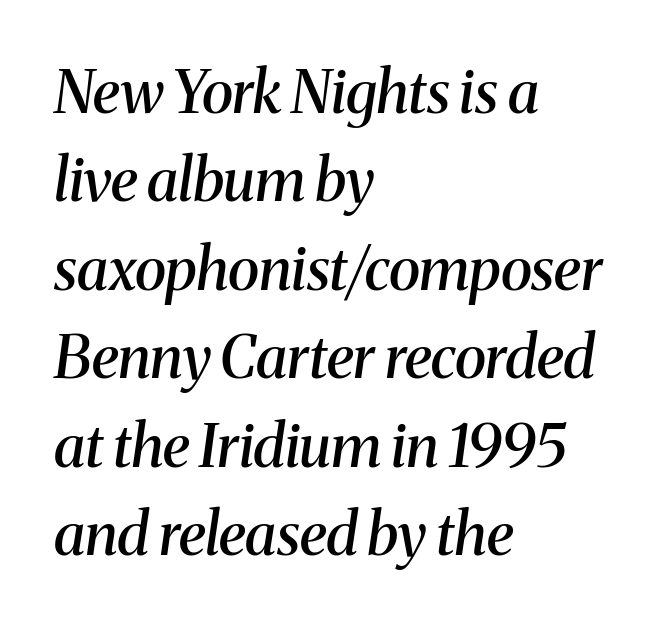
{"serif": "yes", "italic": "yes", "lean": "right", "slant_degrees": 8, "bold": "semi", "weight": "semibold", "width": "normal", "stroke_contrast": "medium", "x_height": "medium", "monospaced": "no", "underline": "no", "align": "left", "line_spacing": "normal", "line_spacing_ratio": 1.5, "letter_spacing": "normal", "letter_spacing_em": 0.0, "glyph_px": 59}
